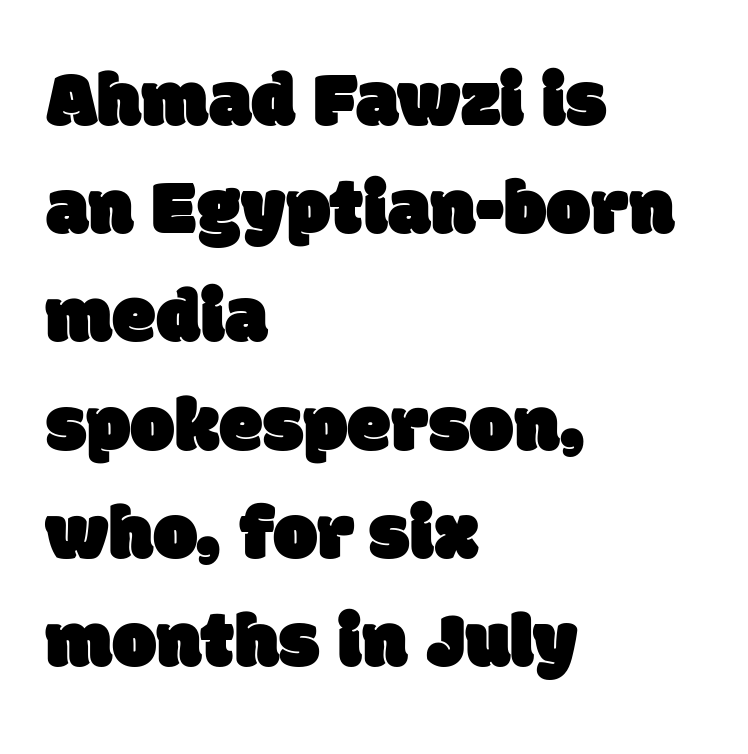
A sans-serif font was chosen for this passage. Varying glyph widths throughout — classic text-font behaviour. Regarding leading, the lines here are spaced in the standard way. The words here are not underlined.
